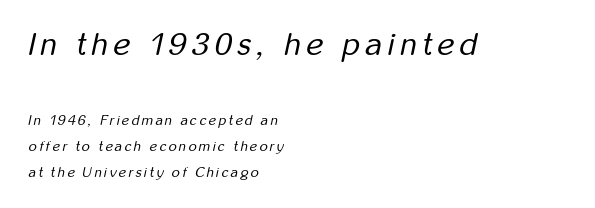
Q: Is the text bold? A: No.
Q: Is the text italic (slanted)? A: Yes, it leans right by about 12 degrees.
Q: Is the text underlined? A: No.
Q: How is the paragraph aligned? A: Left-aligned.
Q: Which block of text is set in a larger size, the first (top) or the second (bottom)? A: The first (top) one.
Q: Width (condensed, normal, or wide)? A: Condensed.
Q: Stroke contrast? A: Low.
Q: x-height? A: Medium.
Q: Monospaced? A: No.
